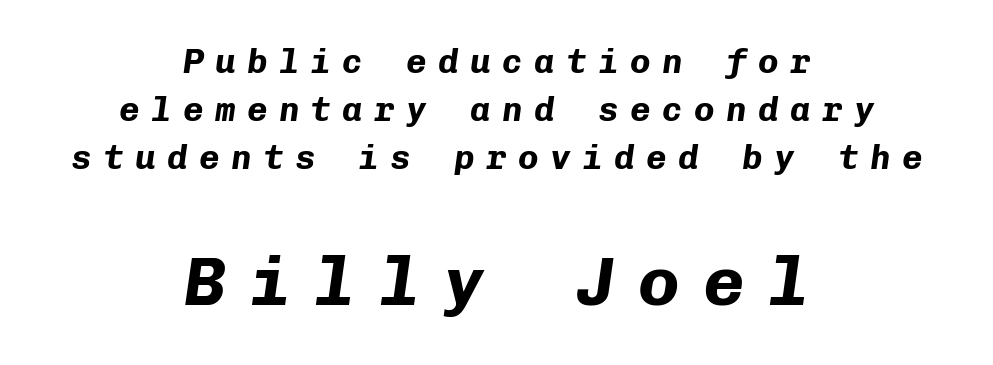
The image shows 69 px bold type, italic (leaning right), monospaced; set centered, normal line spacing (1.41x), unusually wide letter spacing (+0.34 em), not underlined; the second (bottom) block is 2.03x larger; low stroke contrast and a medium x-height.
